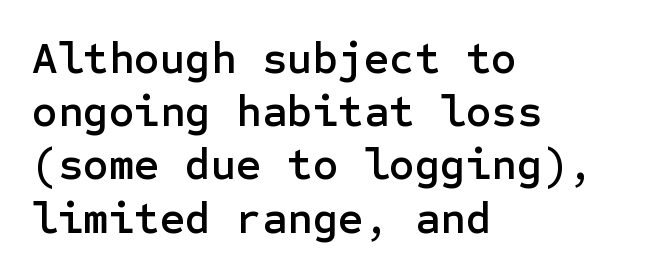
{"serif": "no", "italic": "no", "width": "normal", "stroke_contrast": "low", "x_height": "medium", "underline": "no", "align": "left", "line_spacing_ratio": 1.21, "letter_spacing": "normal", "letter_spacing_em": 0.0, "glyph_px": 44}
